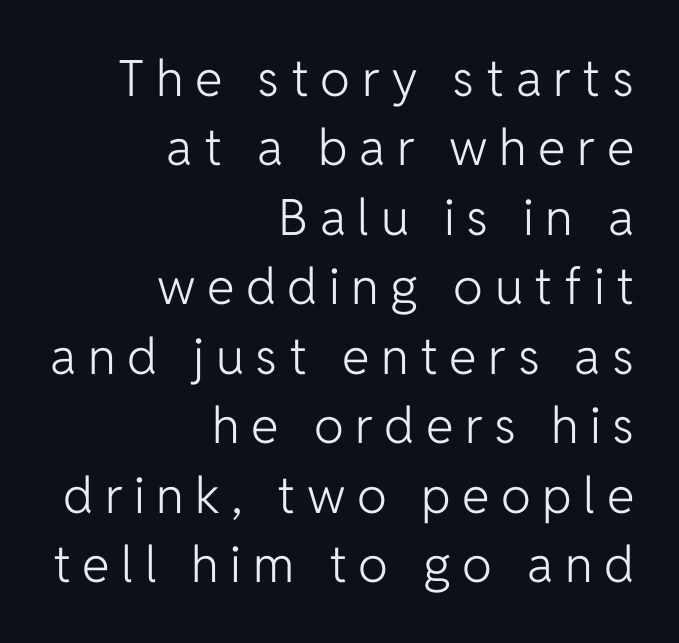
{"serif": "no", "italic": "no", "bold": "no", "weight": "light", "width": "normal", "stroke_contrast": "low", "x_height": "medium", "monospaced": "no", "underline": "no", "align": "right", "line_spacing": "normal", "line_spacing_ratio": 1.39, "letter_spacing": "wide", "letter_spacing_em": 0.23, "glyph_px": 50}
